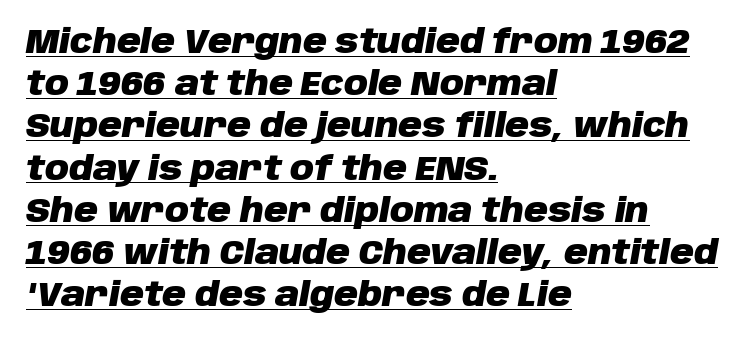
The image shows 33 px heavy type, italic (leaning right); set left-aligned, normal line spacing (1.28x), normal letter spacing, underlined; low stroke contrast and a large x-height.
